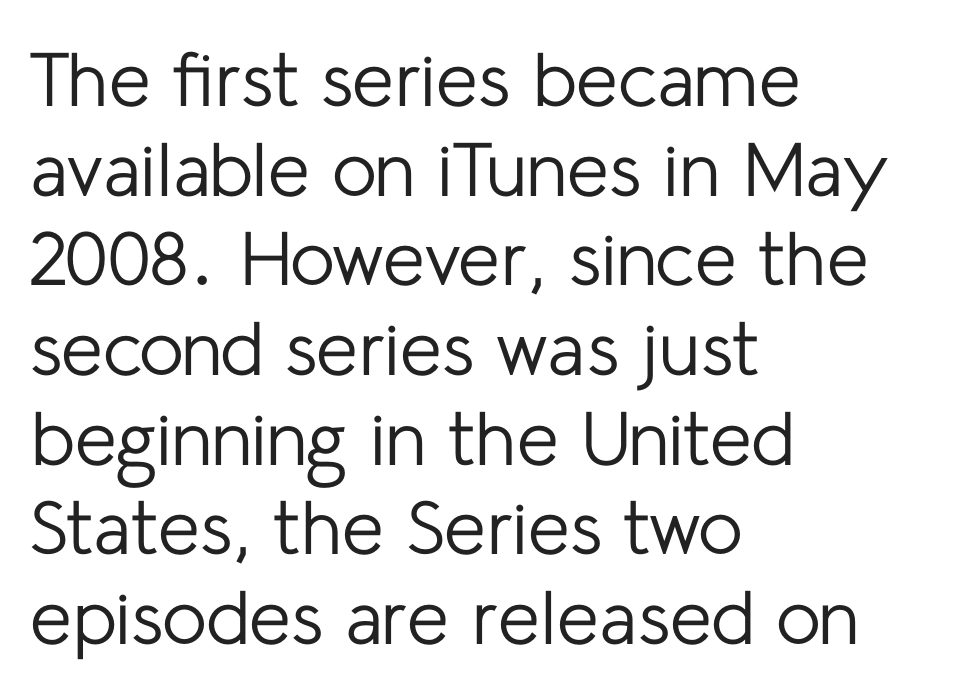
{"serif": "no", "italic": "no", "bold": "no", "weight": "regular", "width": "normal", "stroke_contrast": "low", "x_height": "medium", "monospaced": "no", "underline": "no", "align": "left", "line_spacing_ratio": 1.18, "letter_spacing": "normal", "letter_spacing_em": 0.0, "glyph_px": 76}
